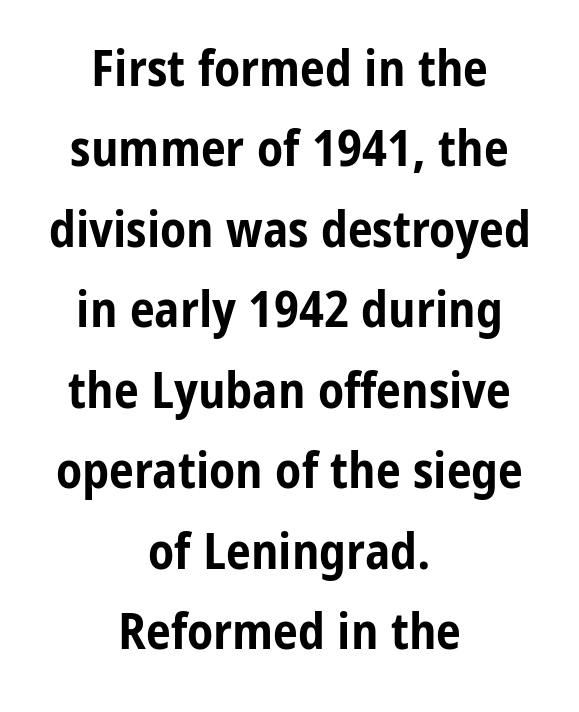
Q: Is the text bold? A: Yes.
Q: Is the text italic (slanted)? A: No, it is upright.
Q: Is the typeface a serif or a sans-serif typeface? A: Sans-serif.
Q: Is the text underlined? A: No.
Q: How is the paragraph aligned? A: Centered.
Q: Is the spacing between letters normal or unusually wide? A: Normal.
Q: Is the spacing between lines tight, normal or loose? A: Normal.
Q: Width (condensed, normal, or wide)? A: Condensed.
Q: Stroke contrast? A: Low.
Q: x-height? A: Medium.
Q: Monospaced? A: No.
